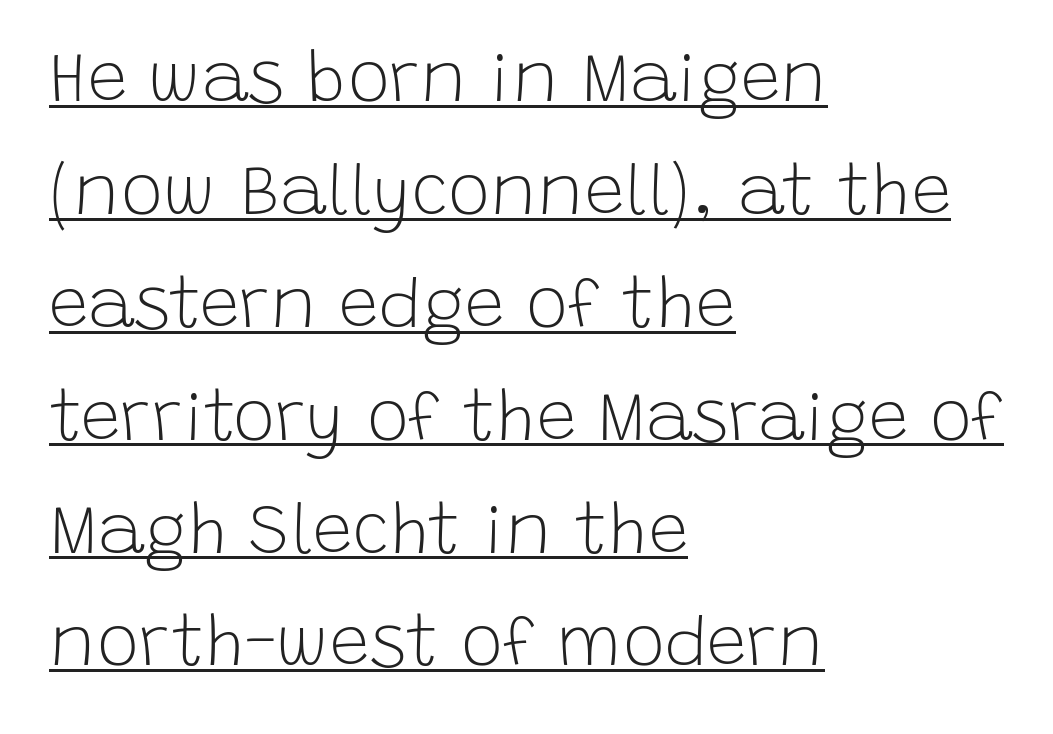
Leftover space on each line is placed entirely after the last word. Is this a sans? Yes — the strokes have no serifs. Style check: upright. Compared with typical paragraphs, the rows here are spaced about the same. Nothing unusual about the tracking: characters are spaced as the font intends.
